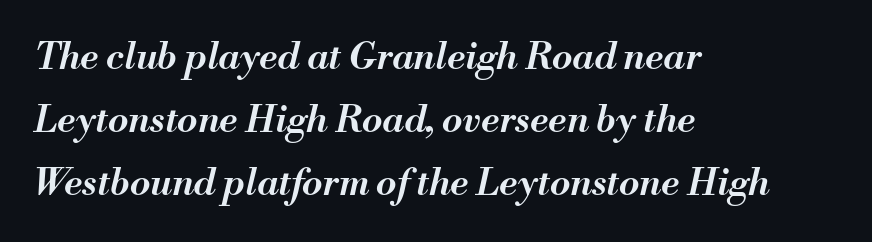
The image shows 37 px semibold type, italic (leaning right); set left-aligned, normal line spacing (1.7x), normal letter spacing, not underlined; medium stroke contrast and a small x-height.
